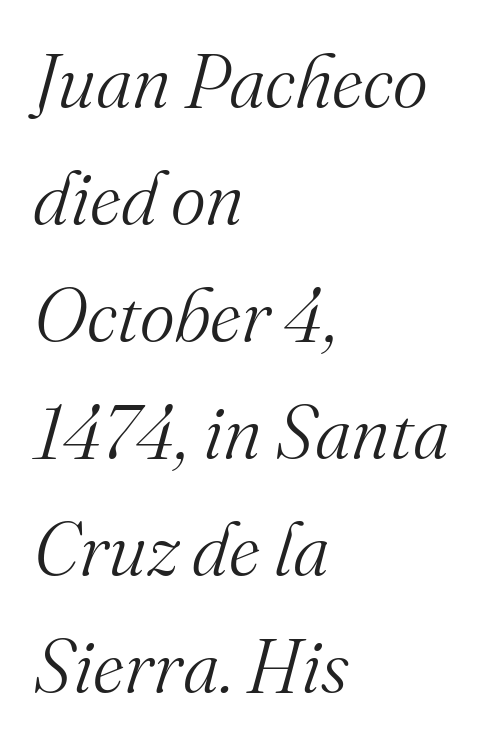
The image shows 75 px light serif type, italic (leaning right); set left-aligned, normal line spacing (1.56x), normal letter spacing, not underlined; medium stroke contrast and a small x-height.
